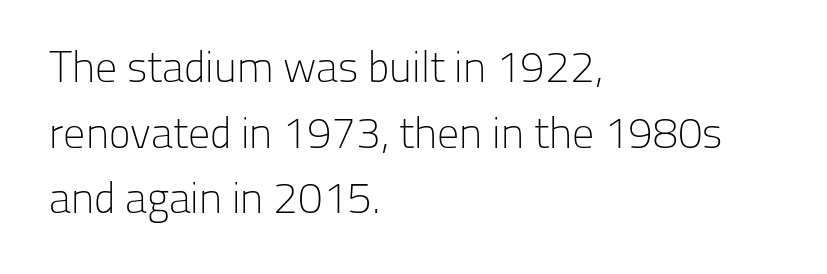
Q: Is the text bold? A: No.
Q: Is the text italic (slanted)? A: No, it is upright.
Q: Is the typeface a serif or a sans-serif typeface? A: Sans-serif.
Q: Is the text underlined? A: No.
Q: How is the paragraph aligned? A: Left-aligned.
Q: Is the spacing between letters normal or unusually wide? A: Normal.
Q: Is the spacing between lines tight, normal or loose? A: Normal.
Q: Width (condensed, normal, or wide)? A: Normal.
Q: Stroke contrast? A: Low.
Q: x-height? A: Medium.
Q: Monospaced? A: No.
